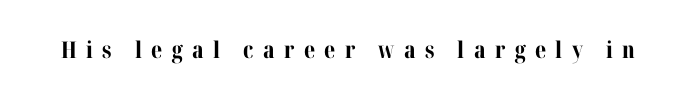
{"italic": "no", "bold": "yes", "underline": "no", "letter_spacing": "wide", "letter_spacing_em": 0.41, "glyph_px": 23}
